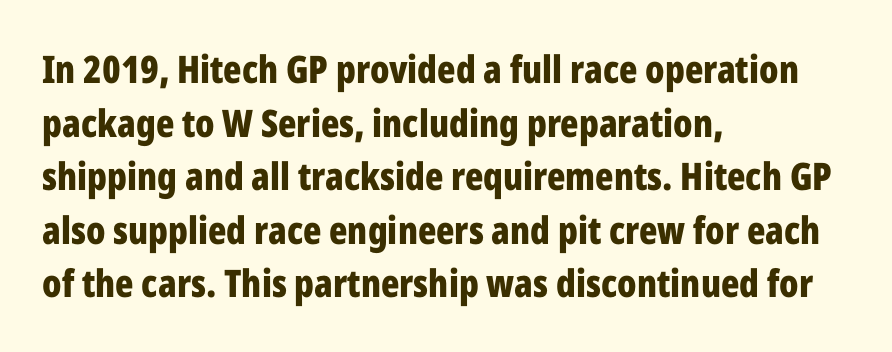
Q: Is the text bold? A: Yes.
Q: Is the text italic (slanted)? A: No, it is upright.
Q: Is the typeface a serif or a sans-serif typeface? A: Sans-serif.
Q: Is the text underlined? A: No.
Q: How is the paragraph aligned? A: Left-aligned.
Q: Is the spacing between letters normal or unusually wide? A: Normal.
Q: Is the spacing between lines tight, normal or loose? A: Normal.
Q: Width (condensed, normal, or wide)? A: Condensed.
Q: Stroke contrast? A: Low.
Q: x-height? A: Medium.
Q: Monospaced? A: No.
